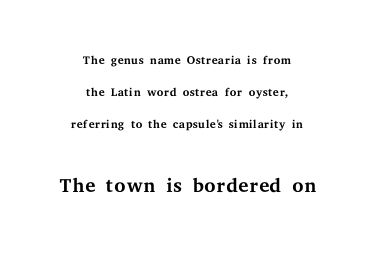
{"serif": "yes", "italic": "no", "bold": "no", "weight": "regular", "width": "wide", "stroke_contrast": "medium", "x_height": "medium", "monospaced": "no", "underline": "no", "align": "center", "line_spacing_ratio": 1.89, "letter_spacing": "normal", "letter_spacing_em": 0.0, "larger_block": "second", "size_ratio": 1.71, "glyph_px": 29}
